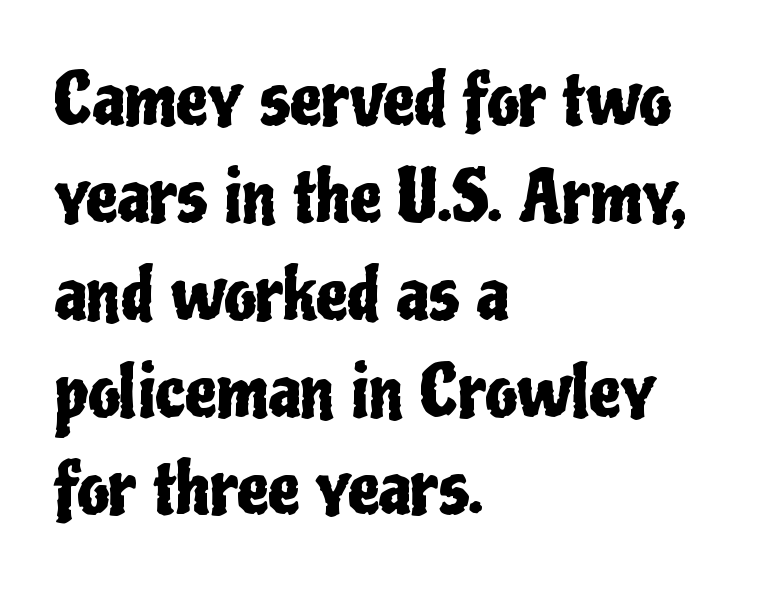
{"serif": "no", "italic": "no", "width": "condensed", "stroke_contrast": "low", "x_height": "medium", "monospaced": "no", "underline": "no", "align": "left", "line_spacing": "normal", "line_spacing_ratio": 1.37, "letter_spacing": "normal", "letter_spacing_em": 0.0, "glyph_px": 71}
